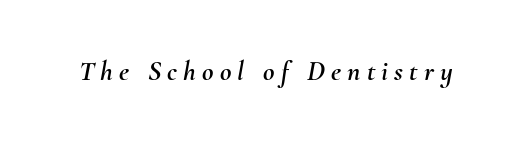
{"italic": "yes", "lean": "right", "slant_degrees": 10, "width": "normal", "stroke_contrast": "medium", "x_height": "small", "monospaced": "no", "underline": "no", "letter_spacing": "wide", "letter_spacing_em": 0.22, "glyph_px": 28}
